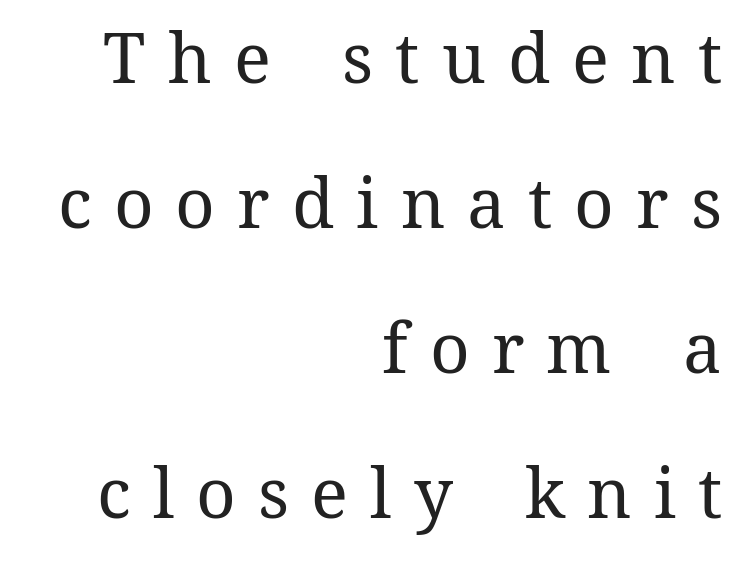
Q: Is the text bold? A: No.
Q: Is the text italic (slanted)? A: No, it is upright.
Q: Is the text underlined? A: No.
Q: How is the paragraph aligned? A: Right-aligned.
Q: Is the spacing between letters normal or unusually wide? A: Unusually wide.
Q: Is the spacing between lines tight, normal or loose? A: Loose.
Q: Width (condensed, normal, or wide)? A: Normal.
Q: Stroke contrast? A: Medium.
Q: x-height? A: Medium.
Q: Monospaced? A: No.
